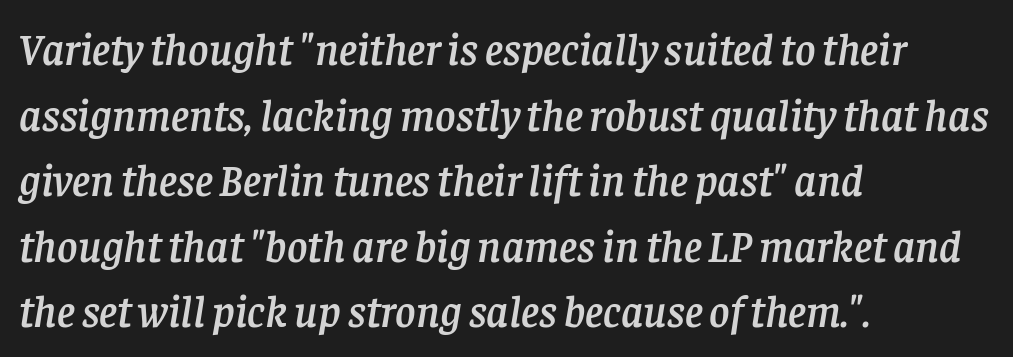
Q: Is the text italic (slanted)? A: Yes, it leans right by about 8 degrees.
Q: Is the typeface a serif or a sans-serif typeface? A: Serif.
Q: Is the text underlined? A: No.
Q: How is the paragraph aligned? A: Left-aligned.
Q: Is the spacing between letters normal or unusually wide? A: Normal.
Q: Is the spacing between lines tight, normal or loose? A: Normal.
Q: Width (condensed, normal, or wide)? A: Normal.
Q: Stroke contrast? A: Low.
Q: x-height? A: Large.
Q: Monospaced? A: No.
